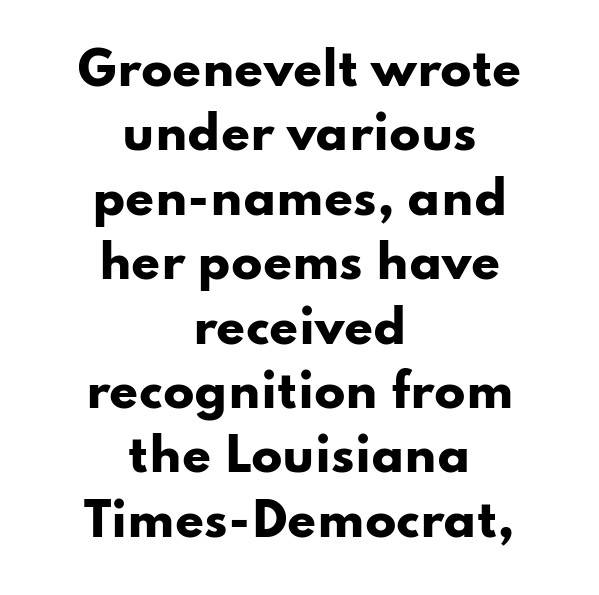
Q: Is the text bold? A: Yes.
Q: Is the text italic (slanted)? A: No, it is upright.
Q: Is the typeface a serif or a sans-serif typeface? A: Sans-serif.
Q: Is the text underlined? A: No.
Q: How is the paragraph aligned? A: Centered.
Q: Is the spacing between letters normal or unusually wide? A: Normal.
Q: Is the spacing between lines tight, normal or loose? A: Normal.
Q: Width (condensed, normal, or wide)? A: Wide.
Q: Stroke contrast? A: Low.
Q: x-height? A: Small.
Q: Monospaced? A: No.
